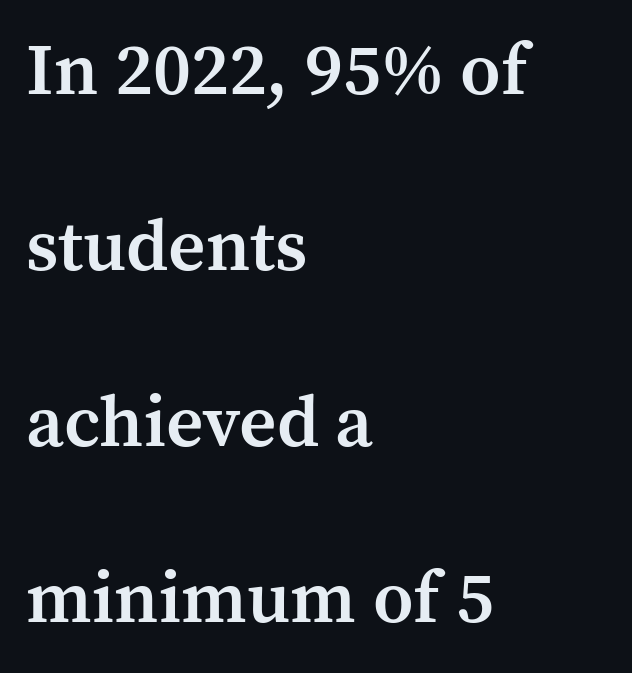
{"serif": "yes", "italic": "no", "bold": "semi", "weight": "semibold", "width": "normal", "stroke_contrast": "medium", "x_height": "medium", "monospaced": "no", "underline": "no", "align": "left", "line_spacing": "loose", "line_spacing_ratio": 2.41, "letter_spacing": "normal", "letter_spacing_em": 0.0, "glyph_px": 73}
